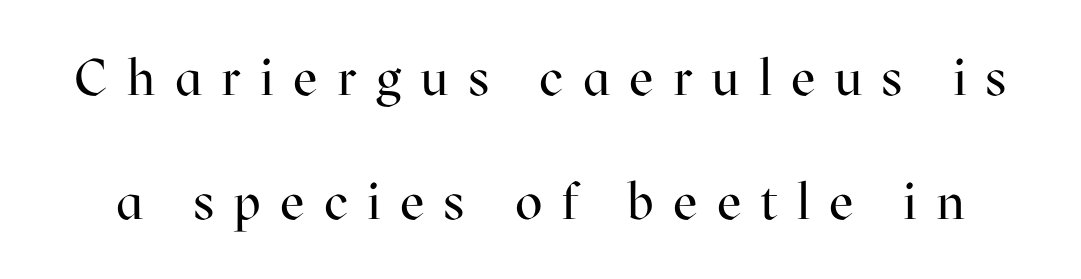
The type is letterspaced generously, with wide tracking. This sample uses an upright cut, with every glyph sitting square on the baseline. Vertical stems look standard width or narrower in stroke. Check under the words: just untouched page.
